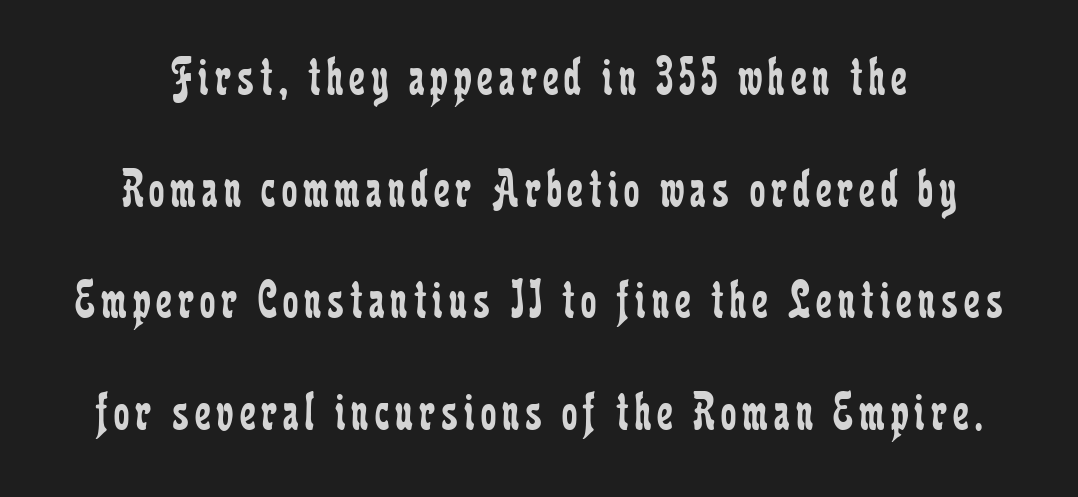
Bold? No — there's no thickening of the strokes. Think of a printed novel: that variable character pitch is what you see here. Regarding leading, the lines here are spaced well apart. A bare baseline throughout the passage. The passage shown is typeset with a serif family.
